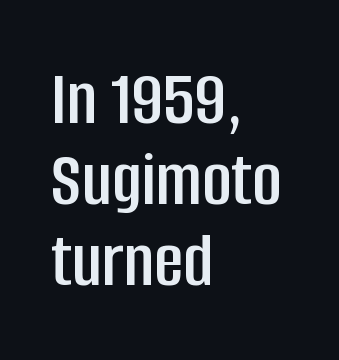
Posture: straight, roman, zero tilt. Letter spacing: default. Descenders are the only things crossing below the line. Each letter's strokes conclude bluntly, with no projecting serifs. Spacing verdict: proportional, widths tailored to each character. Horizontal bands of white between lines are thin slivers.
